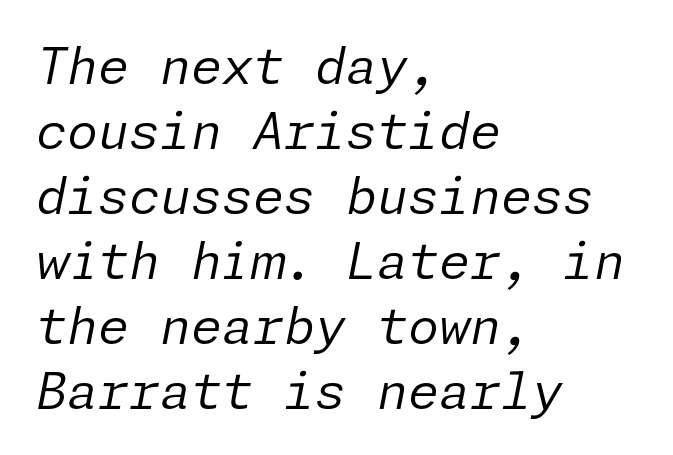
{"italic": "yes", "lean": "right", "slant_degrees": 11, "bold": "no", "weight": "regular", "width": "normal", "stroke_contrast": "low", "x_height": "medium", "underline": "no", "align": "left", "line_spacing": "normal", "line_spacing_ratio": 1.3, "letter_spacing": "normal", "letter_spacing_em": 0.0, "glyph_px": 50}
